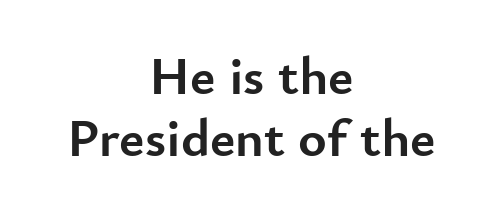
Proportional: the letters do not fall into vertical columns. Alignment: centered. The characters display no serif detailing; their extremities are plain. Tall strokes in this sample are plumb rather than angled. Plain, unruled lines of type.
